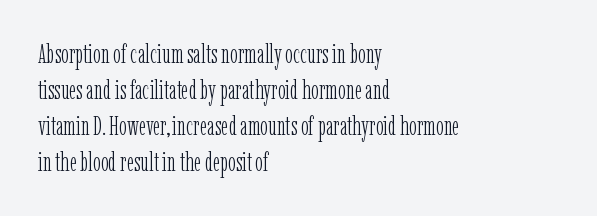
{"italic": "no", "bold": "no", "underline": "no", "align": "left", "line_spacing": "normal", "line_spacing_ratio": 1.38, "letter_spacing": "normal", "letter_spacing_em": 0.0, "glyph_px": 26}
